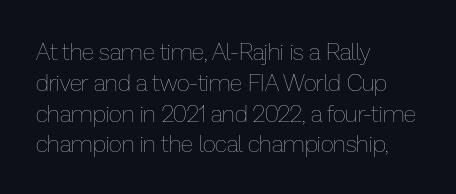
Descenders are the only things crossing below the line. The font sits on the lighter half of the weight spectrum, regular included. Does the copy run flush right? No — it runs flush left. Vertically, the passage feels balanced, rows spaced as you'd expect.
